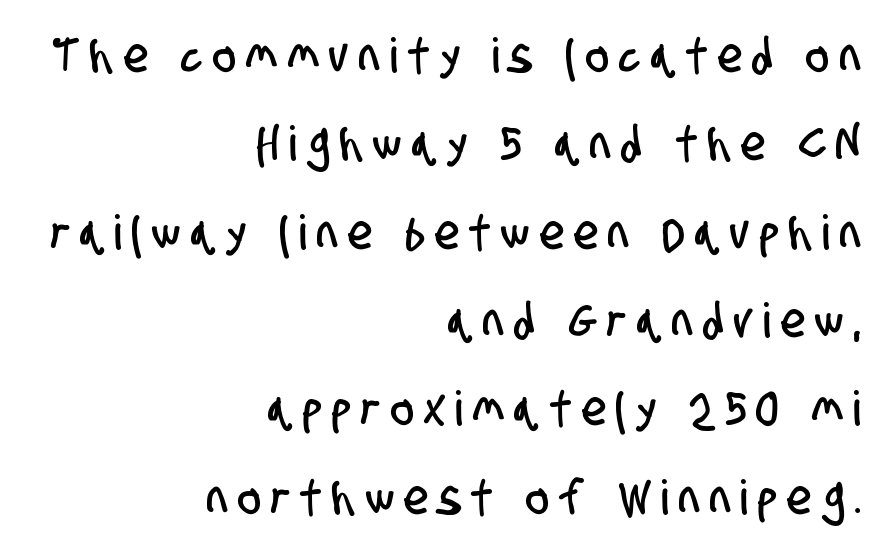
Each letter keeps its own natural width here, so spacing adapts to shape. There is plenty of visible air inserted between adjacent glyphs. This is sans-serif lettering, the kind often seen on screens and signage. The ragged edge is on the left, which tells us the setting is flush right. Type without underlining.
